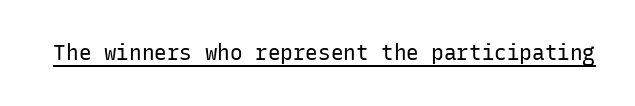
{"italic": "no", "bold": "no", "underline": "yes", "letter_spacing": "normal", "letter_spacing_em": 0.0, "glyph_px": 21}
